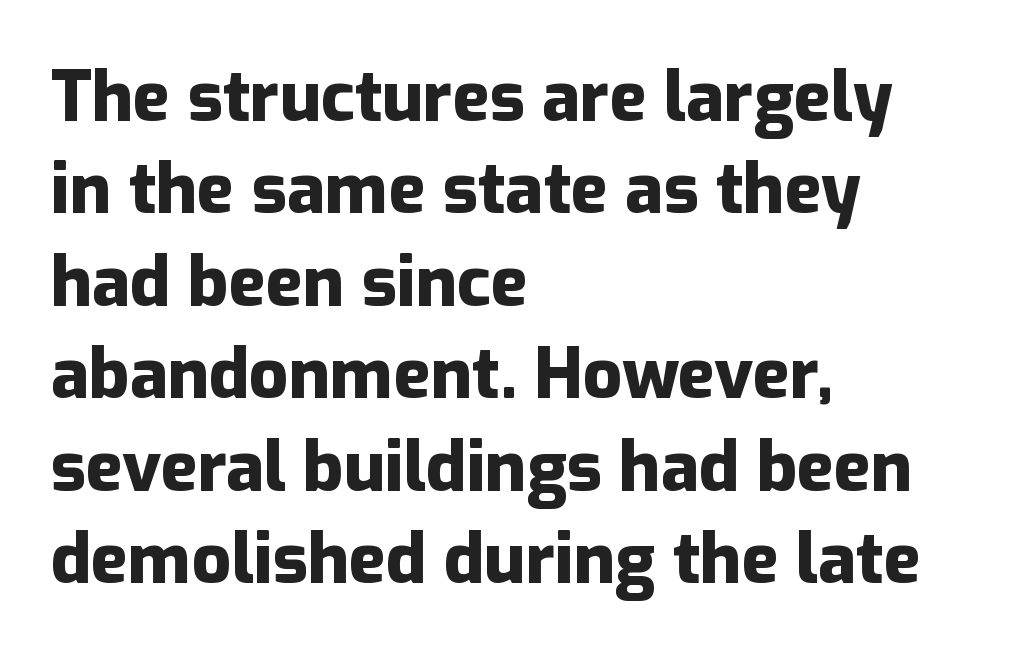
This rendering features lettering with no underline. Strokes here are thick enough to call this a true bold. Here the designer chose a conventional face with non-uniform glyph widths. Here the glyphs are tracked normally, forming tight word shapes.
